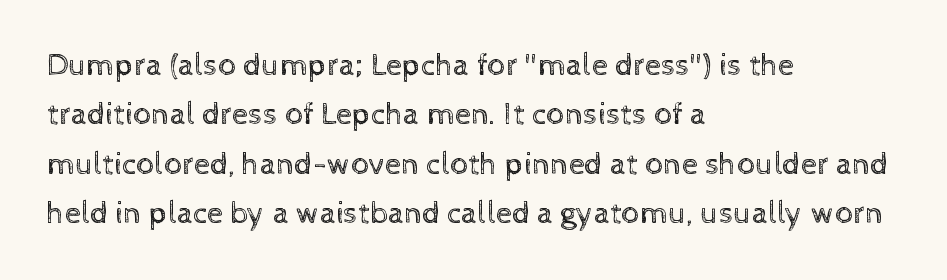
Q: Is the text bold? A: No.
Q: Is the text italic (slanted)? A: No, it is upright.
Q: Is the text underlined? A: No.
Q: How is the paragraph aligned? A: Left-aligned.
Q: Is the spacing between letters normal or unusually wide? A: Normal.
Q: Is the spacing between lines tight, normal or loose? A: Normal.
Q: Width (condensed, normal, or wide)? A: Normal.
Q: x-height? A: Medium.
Q: Monospaced? A: No.
